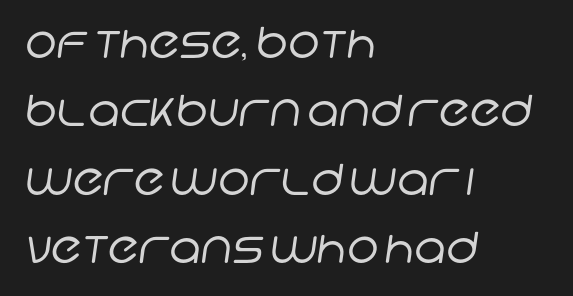
{"serif": "no", "bold": "no", "weight": "regular", "width": "normal", "stroke_contrast": "low", "x_height": "large", "monospaced": "no", "underline": "no", "align": "left", "line_spacing": "normal", "line_spacing_ratio": 1.59, "letter_spacing": "normal", "letter_spacing_em": 0.0, "glyph_px": 43}
